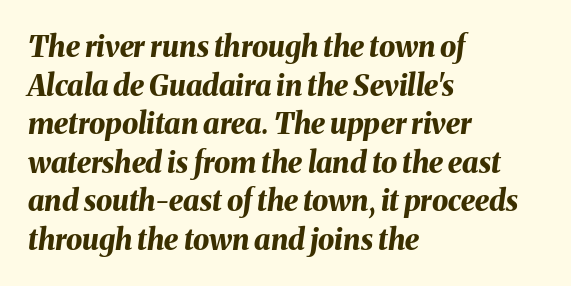
The image shows 29 px bold type, italic (leaning right); set left-aligned, normal line spacing (1.33x), normal letter spacing, not underlined; medium stroke contrast and a medium x-height.
